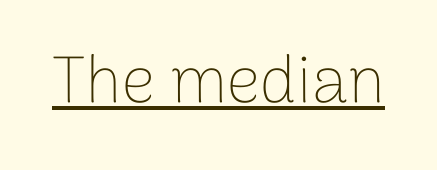
Notice how a bar underscores the lettering throughout. No feet cap the strokes, marking this as sans-serif type. Ink coverage per letter is moderate at most. The face used here is proportionally spaced, like ordinary book or web type. This is the regular roman posture of the typeface.
